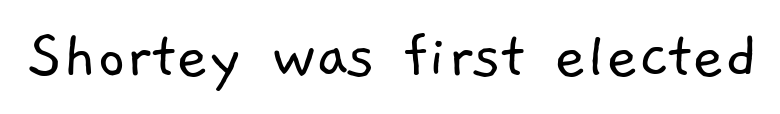
{"serif": "no", "bold": "no", "weight": "light", "width": "normal", "stroke_contrast": "low", "x_height": "medium", "monospaced": "no", "underline": "no", "letter_spacing": "normal", "letter_spacing_em": 0.0, "glyph_px": 69}
